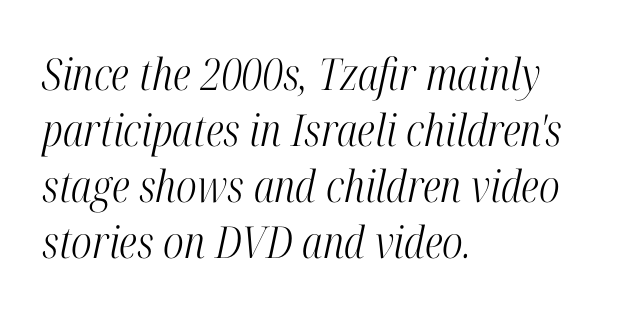
Q: Is the text bold? A: No.
Q: Is the text italic (slanted)? A: Yes, it leans right by about 12 degrees.
Q: Is the typeface a serif or a sans-serif typeface? A: Serif.
Q: Is the text underlined? A: No.
Q: How is the paragraph aligned? A: Left-aligned.
Q: Is the spacing between letters normal or unusually wide? A: Normal.
Q: Is the spacing between lines tight, normal or loose? A: Normal.
Q: Width (condensed, normal, or wide)? A: Condensed.
Q: Stroke contrast? A: High.
Q: x-height? A: Medium.
Q: Monospaced? A: No.
